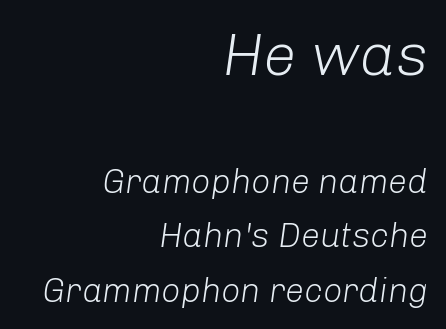
{"italic": "yes", "lean": "right", "slant_degrees": 8, "bold": "no", "weight": "light", "width": "normal", "stroke_contrast": "low", "x_height": "medium", "monospaced": "no", "underline": "no", "align": "right", "line_spacing": "normal", "line_spacing_ratio": 1.59, "letter_spacing": "normal", "letter_spacing_em": 0.0, "larger_block": "first", "size_ratio": 1.76, "glyph_px": 60}
